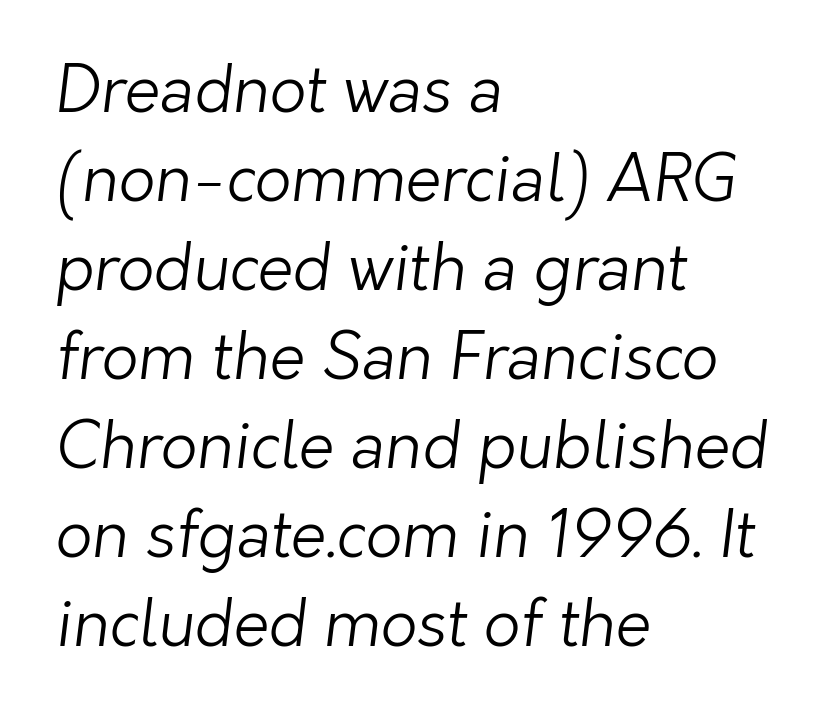
{"serif": "no", "bold": "no", "weight": "light", "width": "normal", "stroke_contrast": "low", "x_height": "medium", "monospaced": "no", "underline": "no", "align": "left", "line_spacing": "normal", "line_spacing_ratio": 1.39, "letter_spacing": "normal", "letter_spacing_em": 0.0, "glyph_px": 64}
